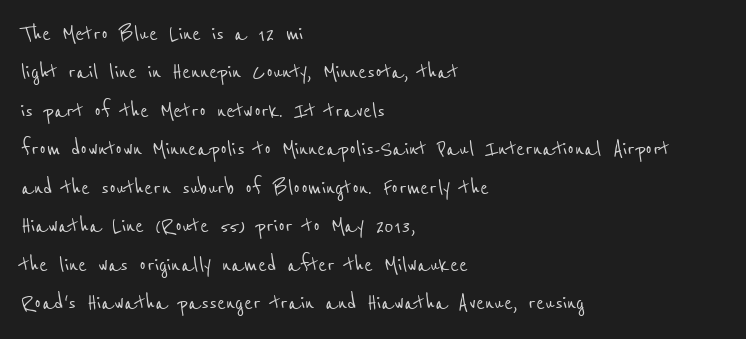
Q: Is the text underlined? A: No.
Q: How is the paragraph aligned? A: Left-aligned.
Q: Is the spacing between letters normal or unusually wide? A: Normal.
Q: Is the spacing between lines tight, normal or loose? A: Normal.
